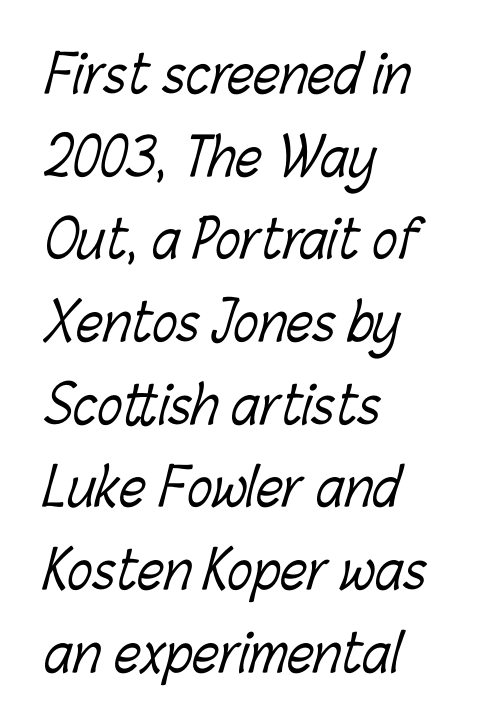
This sample has the flowing, uneven cadence of proportional lettering. Look at the tracking — it's just the regular setting, nothing added. The zone under the glyphs is completely vacant. Compared with typical paragraphs, the rows here are spaced about the same.
